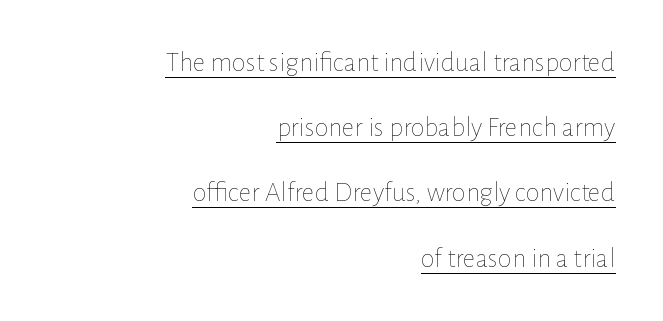
The image shows 28 px thin type, upright; set right-aligned, loose line spacing (2.33x), normal letter spacing, underlined; low stroke contrast and a medium x-height.
